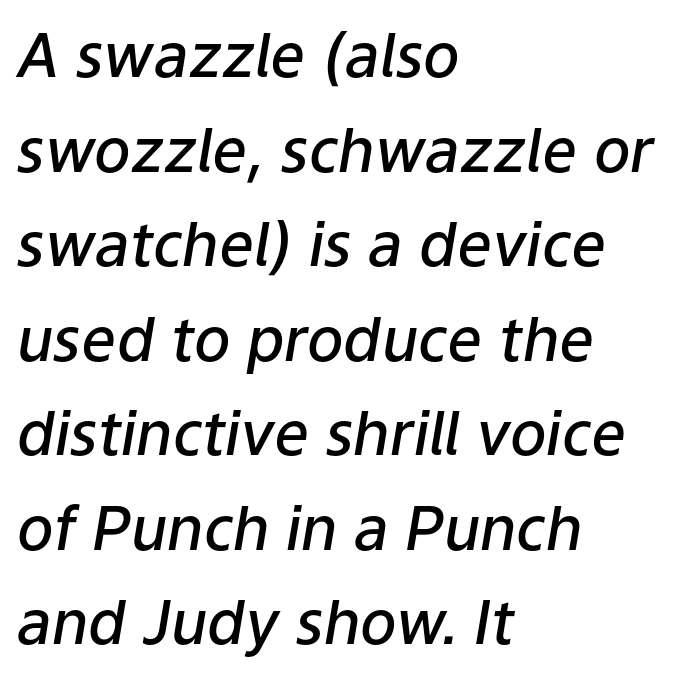
The image shows 61 px semibold type, italic (leaning right); set left-aligned, normal line spacing (1.55x), normal letter spacing, not underlined; low stroke contrast and a medium x-height.
